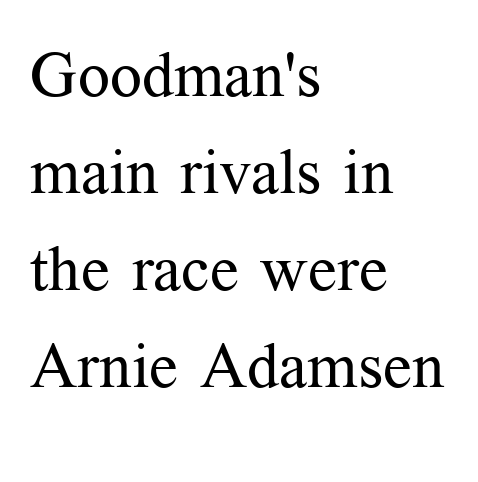
Q: Is the text bold? A: No.
Q: Is the text italic (slanted)? A: No, it is upright.
Q: Is the typeface a serif or a sans-serif typeface? A: Serif.
Q: Is the text underlined? A: No.
Q: How is the paragraph aligned? A: Left-aligned.
Q: Is the spacing between letters normal or unusually wide? A: Normal.
Q: Is the spacing between lines tight, normal or loose? A: Normal.
Q: Width (condensed, normal, or wide)? A: Normal.
Q: Stroke contrast? A: Medium.
Q: x-height? A: Medium.
Q: Monospaced? A: No.
